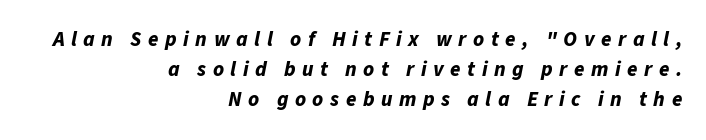
It's the slanting kind of type. There is plenty of visible air inserted between adjacent glyphs. This sample keeps an unexceptional amount of space between lines. You'd pick this weight for a headline — it's a proper bold.
